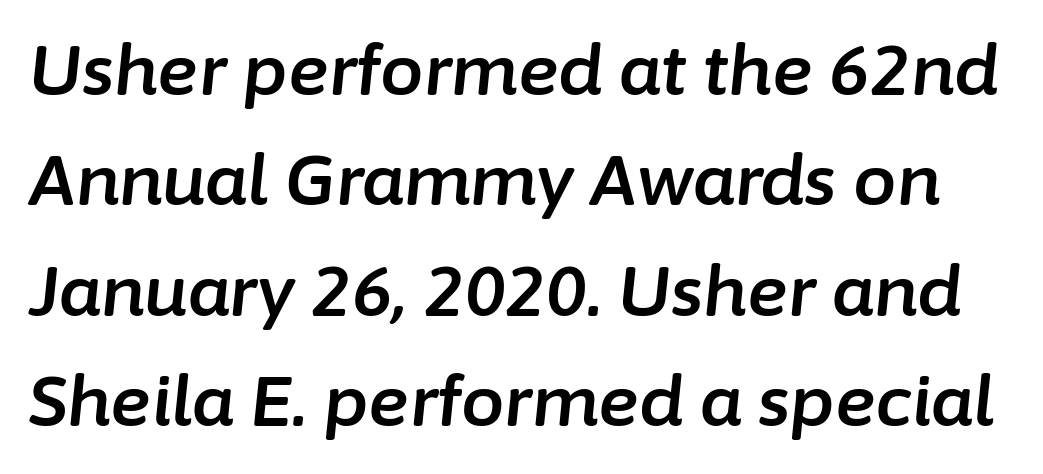
Line spacing here is normal. It's the slanting kind of type. Here the glyphs are tracked normally, forming tight word shapes. Note the varied advance widths — an 'i' is clearly narrower than an 'm'.
